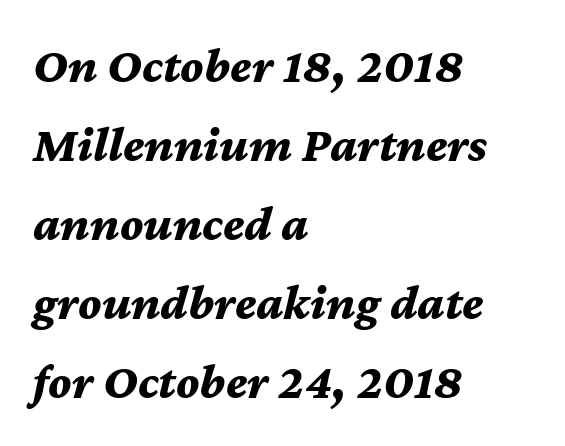
{"italic": "yes", "lean": "right", "slant_degrees": 12, "bold": "yes", "weight": "bold", "width": "normal", "stroke_contrast": "medium", "x_height": "medium", "monospaced": "no", "underline": "no", "align": "left", "line_spacing": "normal", "line_spacing_ratio": 1.58, "letter_spacing": "normal", "letter_spacing_em": 0.0, "glyph_px": 50}
